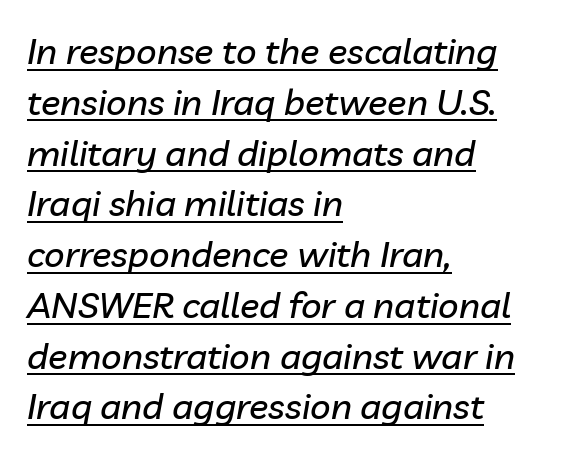
The image shows 36 px text type, italic (leaning right); set left-aligned, normal line spacing (1.41x), normal letter spacing, underlined; low stroke contrast and a medium x-height.
